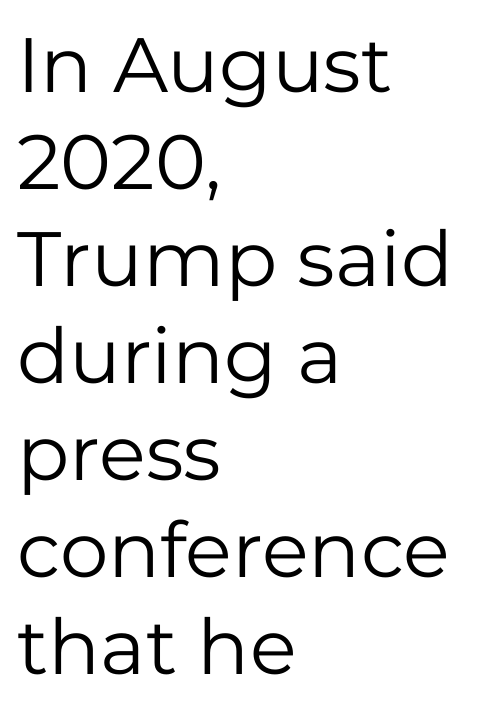
The image shows 77 px regular-weight sans-serif type, upright; set left-aligned, normal line spacing (1.26x), normal letter spacing, not underlined; low stroke contrast and a medium x-height.
